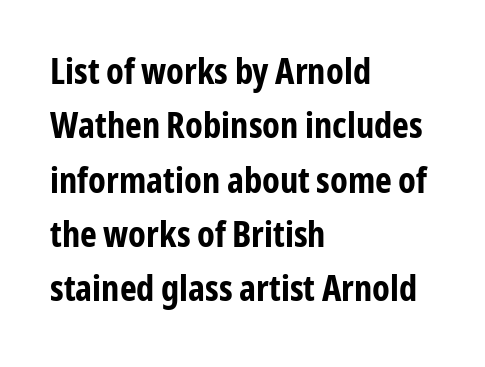
The image shows 36 px bold, condensed sans-serif type, upright; set left-aligned, normal line spacing (1.51x), normal letter spacing, not underlined; low stroke contrast and a medium x-height.
